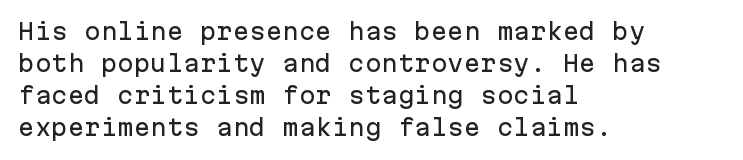
Q: Is the text italic (slanted)? A: No, it is upright.
Q: Is the text underlined? A: No.
Q: How is the paragraph aligned? A: Left-aligned.
Q: Is the spacing between letters normal or unusually wide? A: Normal.
Q: Is the spacing between lines tight, normal or loose? A: Normal.
